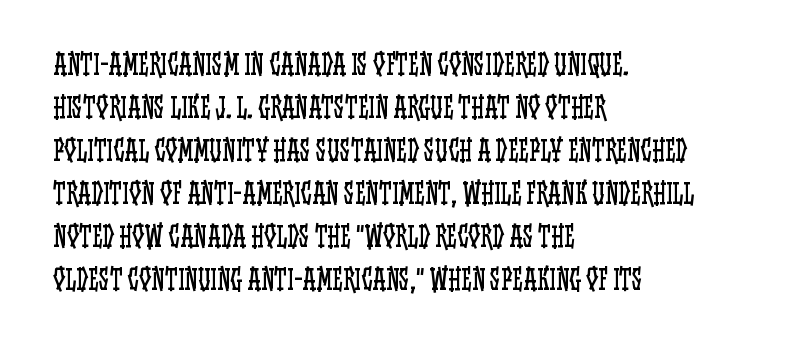
Q: Is the text bold? A: No.
Q: Is the text italic (slanted)? A: No, it is upright.
Q: Is the text underlined? A: No.
Q: How is the paragraph aligned? A: Left-aligned.
Q: Is the spacing between letters normal or unusually wide? A: Normal.
Q: Is the spacing between lines tight, normal or loose? A: Normal.
